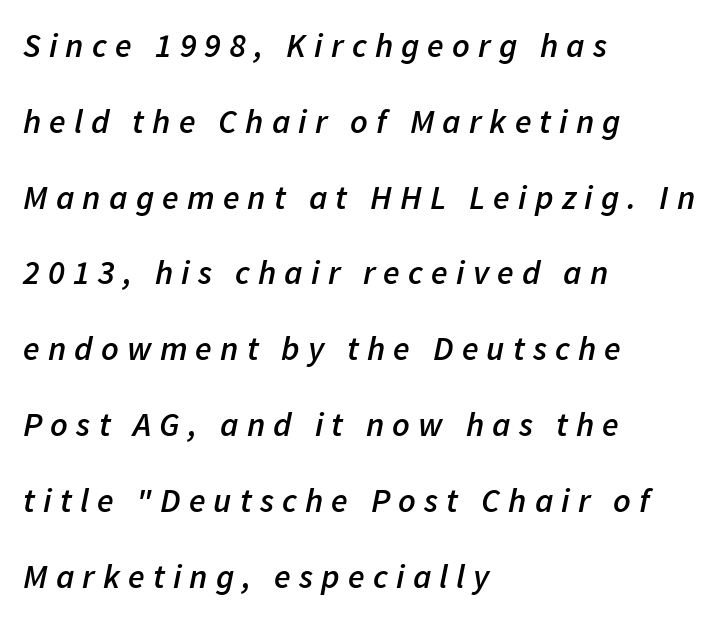
Q: Is the text bold? A: Semi-bold.
Q: Is the text italic (slanted)? A: Yes, it leans right by about 11 degrees.
Q: Is the text underlined? A: No.
Q: How is the paragraph aligned? A: Left-aligned.
Q: Is the spacing between letters normal or unusually wide? A: Unusually wide.
Q: Is the spacing between lines tight, normal or loose? A: Loose.
Q: Width (condensed, normal, or wide)? A: Normal.
Q: Stroke contrast? A: Low.
Q: x-height? A: Medium.
Q: Monospaced? A: No.
